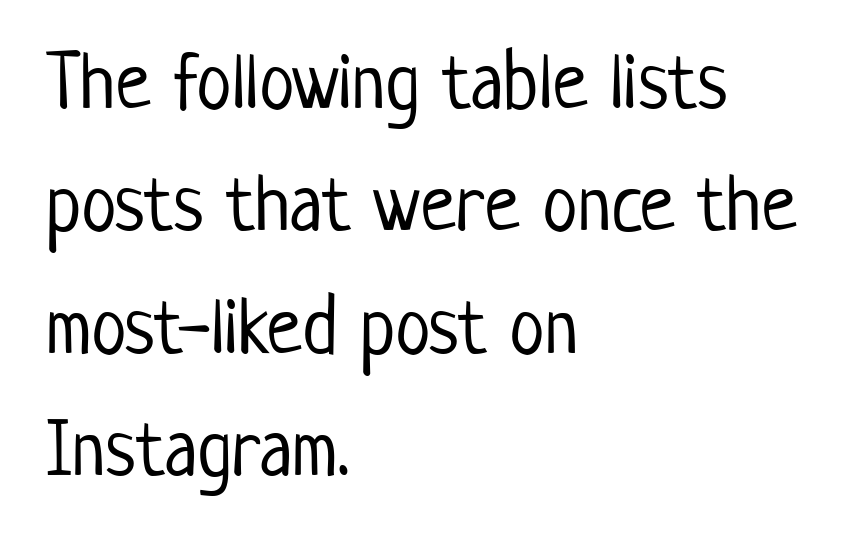
The image shows 80 px light, condensed sans-serif type, upright; set left-aligned, normal line spacing (1.53x), normal letter spacing, not underlined; low stroke contrast and a medium x-height.
